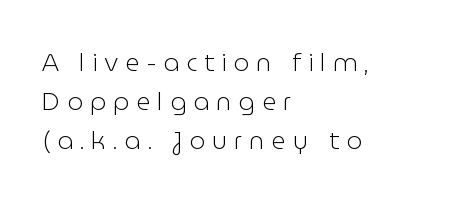
No italicization has been applied; the sample stays upright. Short note: letters widely spaced. The ragged edge is on the right, which tells us the setting is flush left. The baseline area is clear. The passage shown is not bold in any degree.
